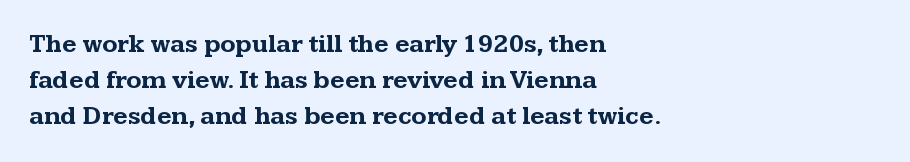
{"italic": "no", "bold": "yes", "underline": "no", "align": "left", "line_spacing": "normal", "line_spacing_ratio": 1.45, "letter_spacing": "normal", "letter_spacing_em": 0.0, "glyph_px": 25}
